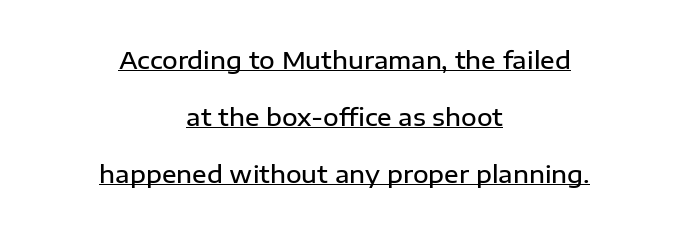
Q: Is the text bold? A: Semi-bold.
Q: Is the text italic (slanted)? A: No, it is upright.
Q: Is the text underlined? A: Yes.
Q: How is the paragraph aligned? A: Centered.
Q: Is the spacing between letters normal or unusually wide? A: Normal.
Q: Is the spacing between lines tight, normal or loose? A: Loose.
